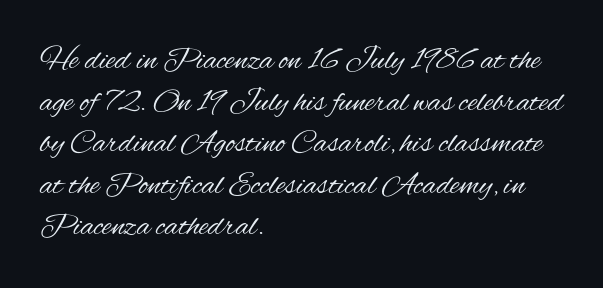
{"serif": "no", "bold": "no", "weight": "regular", "width": "condensed", "stroke_contrast": "medium", "x_height": "small", "monospaced": "no", "underline": "no", "align": "left", "line_spacing": "normal", "line_spacing_ratio": 1.3, "letter_spacing": "normal", "letter_spacing_em": 0.0, "glyph_px": 32}
